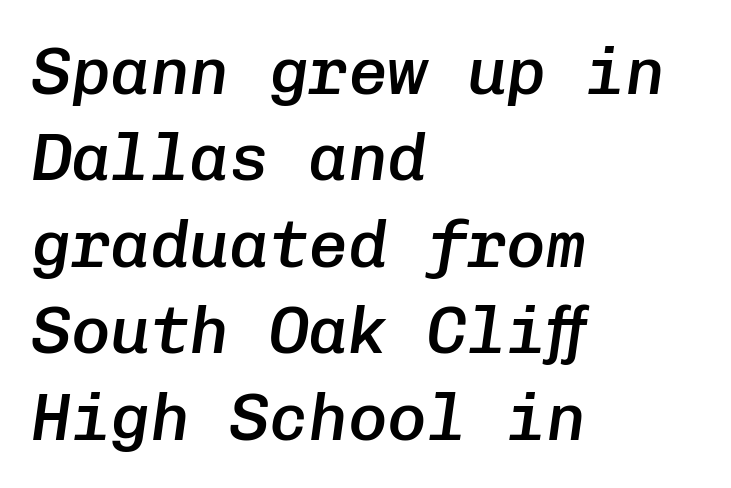
The image shows 66 px semibold type, italic (leaning right), monospaced; set left-aligned, normal line spacing (1.31x), normal letter spacing, not underlined; low stroke contrast and a medium x-height.
